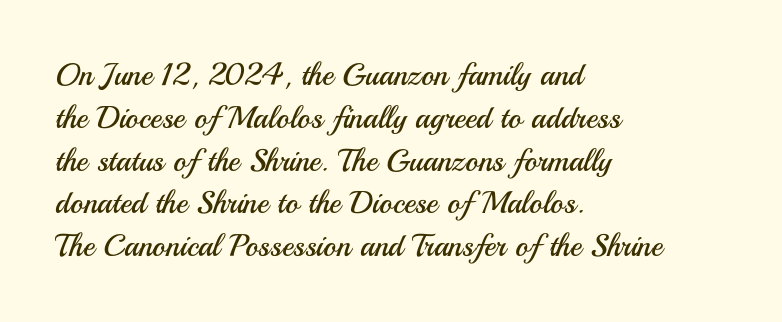
{"serif": "no", "bold": "no", "weight": "regular", "width": "normal", "stroke_contrast": "medium", "x_height": "small", "monospaced": "no", "underline": "no", "align": "left", "line_spacing": "normal", "line_spacing_ratio": 1.38, "letter_spacing": "normal", "letter_spacing_em": 0.0, "glyph_px": 31}
